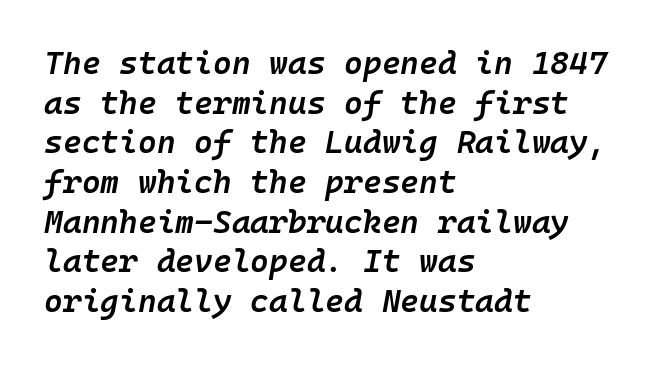
How are the letters spaced? Ordinarily, with no added tracking. Think of a typewriter: that constant character pitch is what you see here. The space beneath each line is pristine and unruled. The setting favours the left margin, as ordinary paragraphs usually do. Moderately thickened strokes mark this as semibold type.
